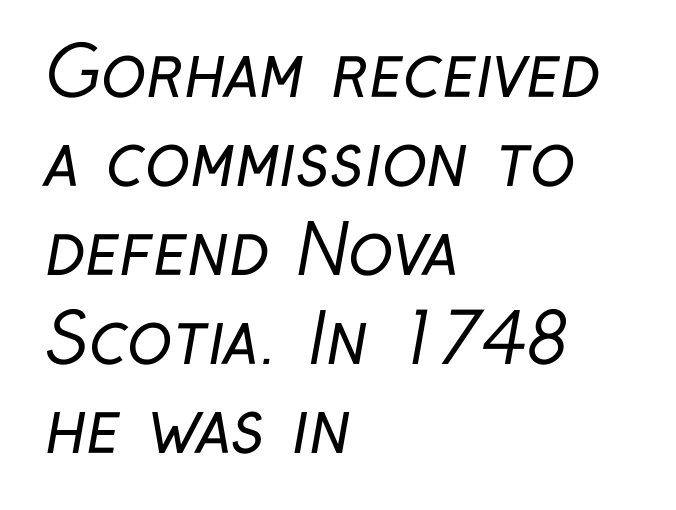
{"serif": "no", "bold": "no", "weight": "regular", "width": "condensed", "stroke_contrast": "low", "x_height": "medium", "monospaced": "no", "underline": "no", "align": "left", "line_spacing": "normal", "line_spacing_ratio": 1.31, "letter_spacing": "normal", "letter_spacing_em": 0.0, "glyph_px": 68}
